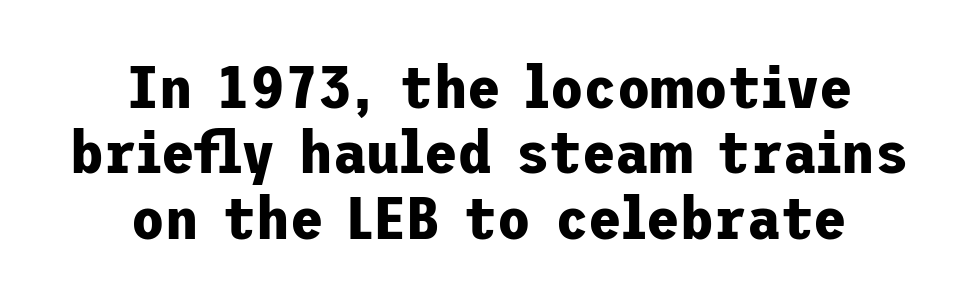
Q: Is the text bold? A: Yes.
Q: Is the text italic (slanted)? A: No, it is upright.
Q: Is the typeface a serif or a sans-serif typeface? A: Sans-serif.
Q: Is the text underlined? A: No.
Q: How is the paragraph aligned? A: Centered.
Q: Is the spacing between letters normal or unusually wide? A: Normal.
Q: Is the spacing between lines tight, normal or loose? A: Tight.
Q: Width (condensed, normal, or wide)? A: Normal.
Q: Stroke contrast? A: Low.
Q: x-height? A: Medium.
